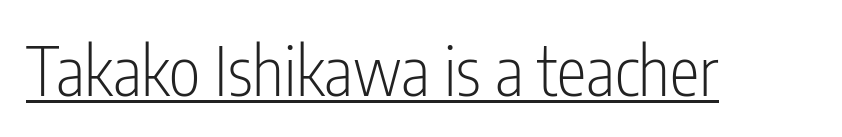
Q: Is the text bold? A: No.
Q: Is the text italic (slanted)? A: No, it is upright.
Q: Is the typeface a serif or a sans-serif typeface? A: Sans-serif.
Q: Is the text underlined? A: Yes.
Q: Is the spacing between letters normal or unusually wide? A: Normal.
Q: Width (condensed, normal, or wide)? A: Condensed.
Q: Stroke contrast? A: Low.
Q: x-height? A: Medium.
Q: Monospaced? A: No.
